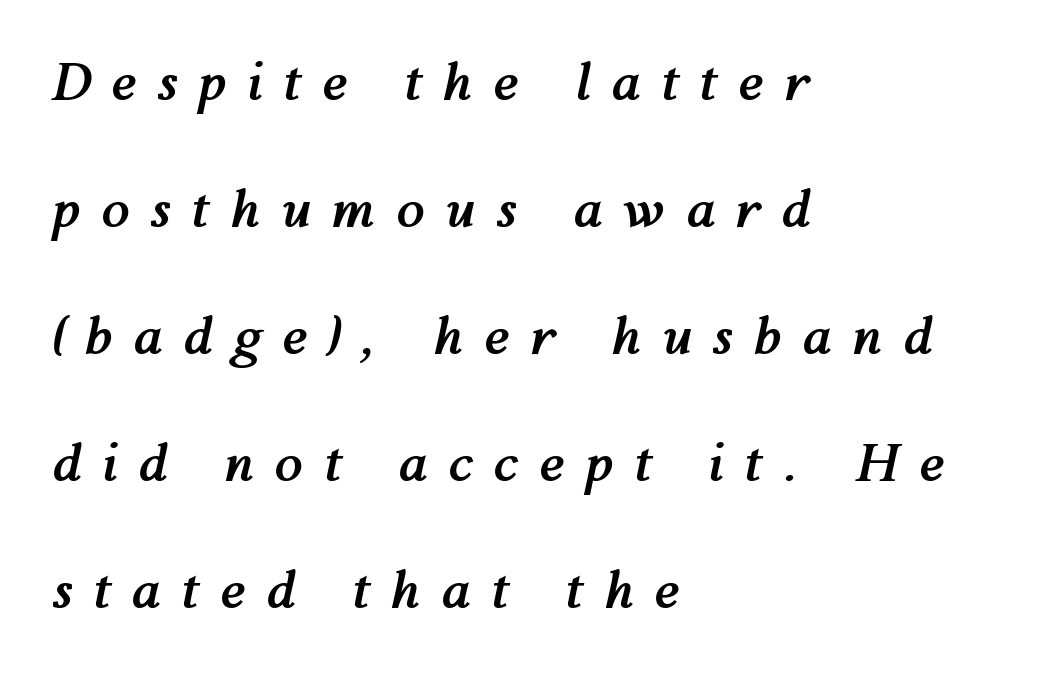
Thick stems and heavy bowls — unmistakably bold. The vertical gap from one line to the next is large. Line beginnings align vertically; line endings do not. Someone cranked the tracking dial way up on this one. Is this a fixed-width face? No — the glyphs have proportional, varying widths. The letters are slanted; this is an italic face.
